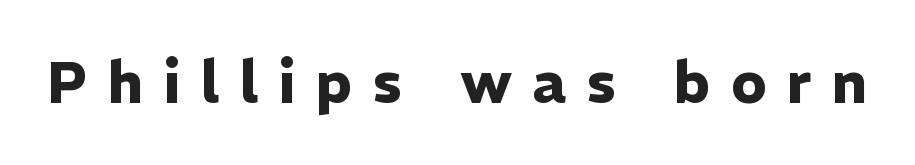
{"serif": "no", "italic": "no", "bold": "yes", "weight": "heavy", "width": "normal", "stroke_contrast": "low", "x_height": "medium", "monospaced": "no", "underline": "no", "letter_spacing": "wide", "letter_spacing_em": 0.35, "glyph_px": 58}
